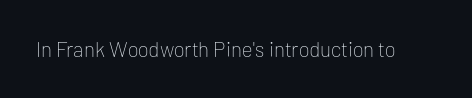
{"italic": "no", "bold": "no", "underline": "no", "letter_spacing": "normal", "letter_spacing_em": 0.0, "glyph_px": 21}
